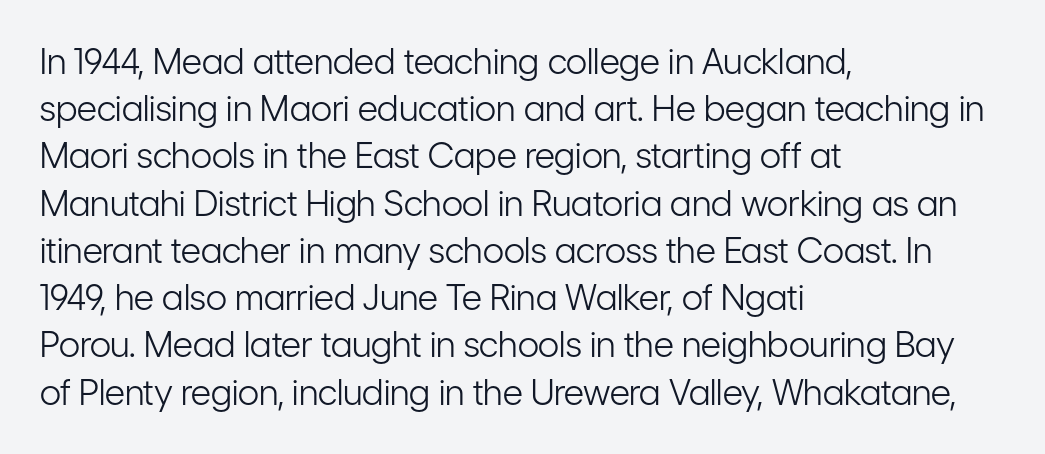
Spacing verdict: proportional, widths tailored to each character. Is there any slant? The stems are plumb. The line-height multiplier appears to be the usual default. Clear beneath every line of the passage. Observe the ordinary spacing: letters are neighbours, not strangers. Unlike a traditional serif, this face leaves its strokes unadorned.
